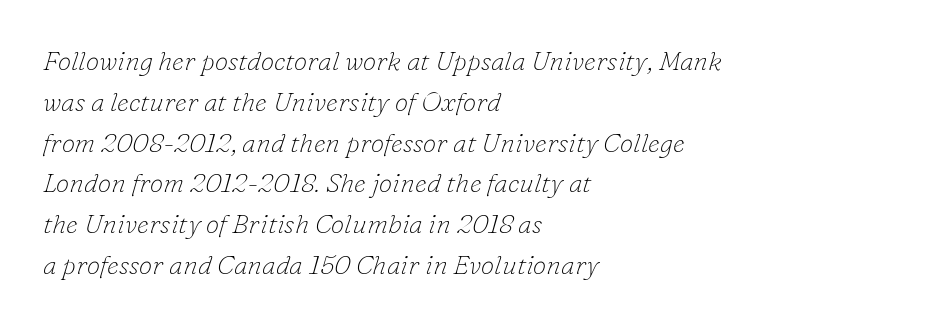
{"italic": "yes", "lean": "right", "slant_degrees": 16, "bold": "no", "underline": "no", "align": "left", "line_spacing": "normal", "line_spacing_ratio": 1.51, "letter_spacing": "normal", "letter_spacing_em": 0.0, "glyph_px": 27}
